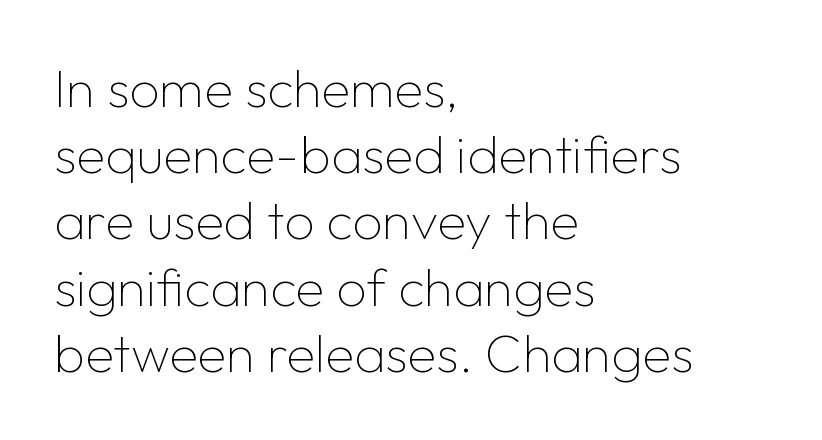
These lines were composed using upright roman letters. Just letters on the line, the space beneath them empty. Spacing verdict: proportional, widths tailored to each character. Does the type have serifs? No, each stem ends abruptly. Compared with typical paragraphs, the rows here are spaced about the same.
